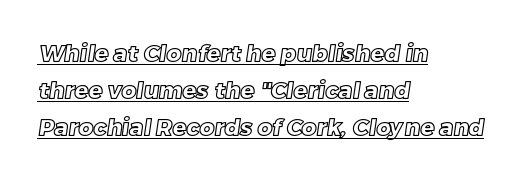
The image shows 23 px text type; set left-aligned, normal line spacing (1.6x), normal letter spacing, underlined.
